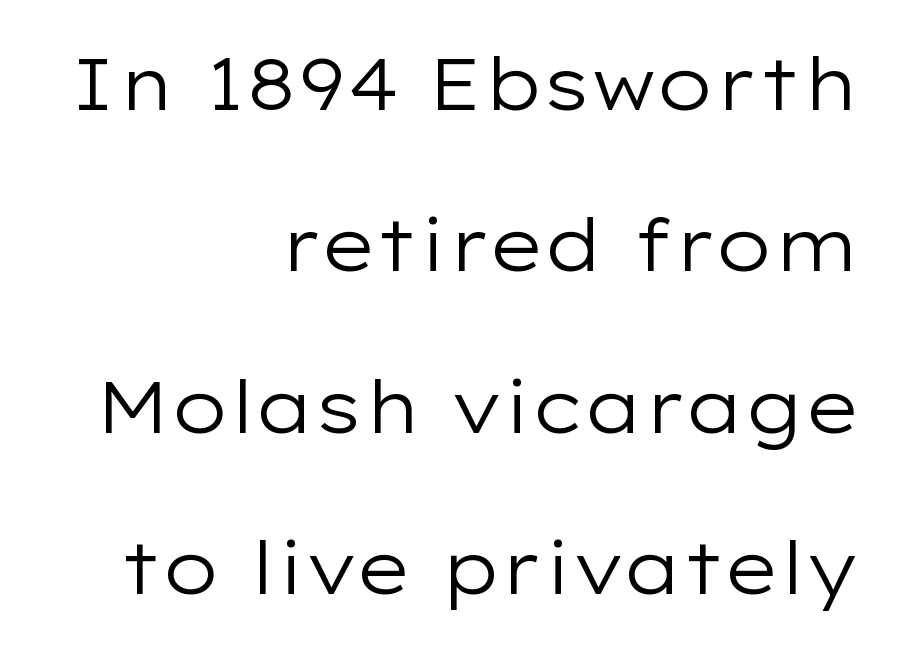
Q: Is the text bold? A: No.
Q: Is the text italic (slanted)? A: No, it is upright.
Q: Is the typeface a serif or a sans-serif typeface? A: Sans-serif.
Q: Is the text underlined? A: No.
Q: How is the paragraph aligned? A: Right-aligned.
Q: Is the spacing between letters normal or unusually wide? A: Normal.
Q: Is the spacing between lines tight, normal or loose? A: Loose.
Q: Width (condensed, normal, or wide)? A: Wide.
Q: Stroke contrast? A: Low.
Q: x-height? A: Medium.
Q: Monospaced? A: No.
